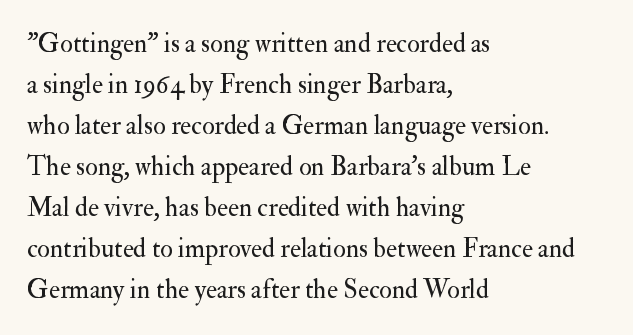
The image shows 26 px text type, upright; set left-aligned, normal line spacing (1.58x), normal letter spacing, not underlined.
